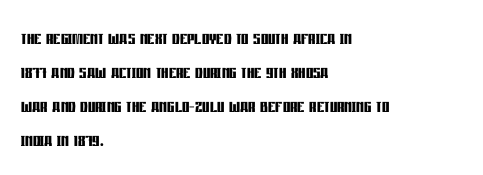
{"italic": "no", "bold": "yes", "underline": "no", "align": "left", "line_spacing": "normal", "line_spacing_ratio": 1.48, "letter_spacing": "normal", "letter_spacing_em": 0.0, "glyph_px": 23}
